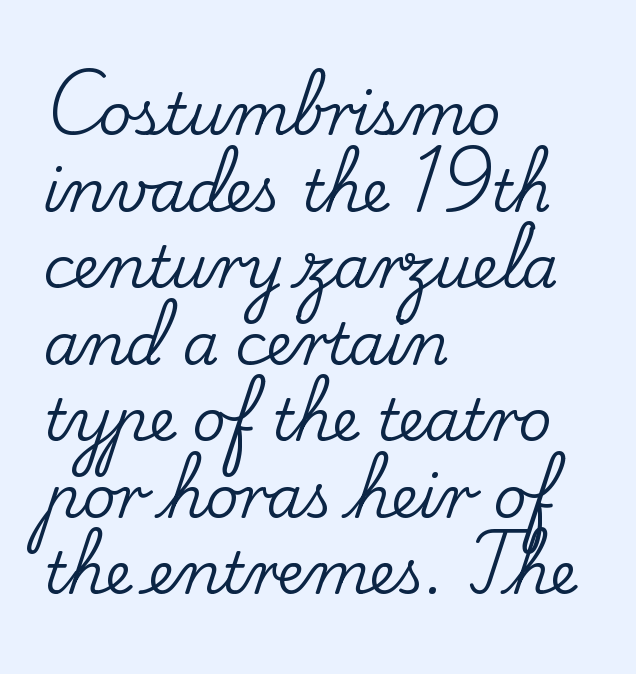
Q: Is the text italic (slanted)? A: Yes.
Q: Is the typeface a serif or a sans-serif typeface? A: Serif.
Q: Is the text underlined? A: No.
Q: How is the paragraph aligned? A: Left-aligned.
Q: Is the spacing between letters normal or unusually wide? A: Normal.
Q: Is the spacing between lines tight, normal or loose? A: Normal.
Q: Width (condensed, normal, or wide)? A: Normal.
Q: Stroke contrast? A: Low.
Q: x-height? A: Small.
Q: Monospaced? A: No.
